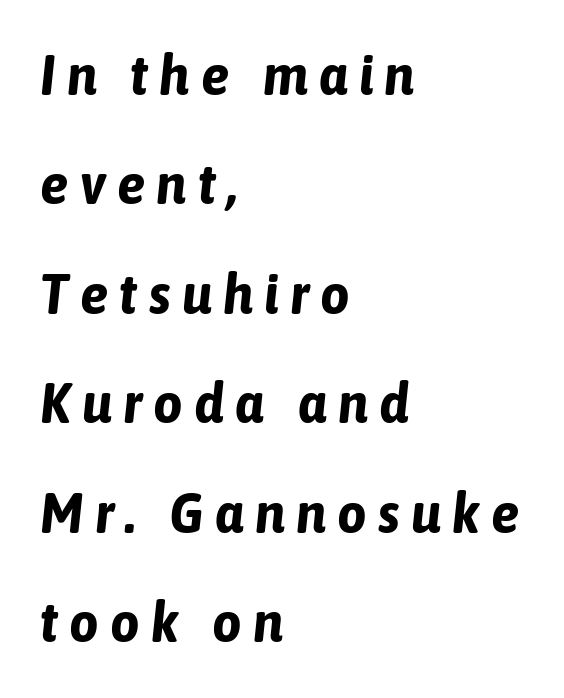
Q: Is the text bold? A: Yes.
Q: Is the text italic (slanted)? A: Yes, it leans right by about 6 degrees.
Q: Is the text underlined? A: No.
Q: How is the paragraph aligned? A: Left-aligned.
Q: Is the spacing between letters normal or unusually wide? A: Unusually wide.
Q: Is the spacing between lines tight, normal or loose? A: Loose.
Q: Width (condensed, normal, or wide)? A: Condensed.
Q: Stroke contrast? A: Low.
Q: x-height? A: Medium.
Q: Monospaced? A: No.
